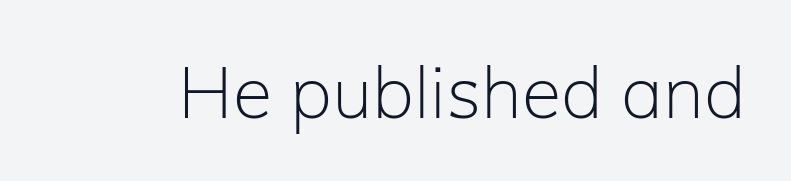
Q: Is the text bold? A: No.
Q: Is the text italic (slanted)? A: No, it is upright.
Q: Is the typeface a serif or a sans-serif typeface? A: Sans-serif.
Q: Is the text underlined? A: No.
Q: Is the spacing between letters normal or unusually wide? A: Normal.
Q: Width (condensed, normal, or wide)? A: Normal.
Q: Stroke contrast? A: Low.
Q: x-height? A: Medium.
Q: Monospaced? A: No.
